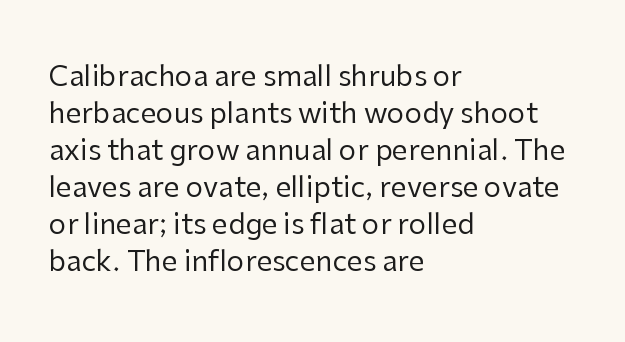
Tracking value appears to be zero — textbook default spacing. The specimen reads as upright at a glance. The passage shown is typeset with a sans-serif family. The area under the type is left untouched.
